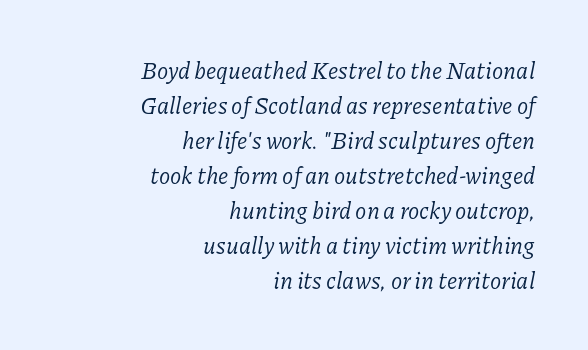
{"italic": "yes", "lean": "right", "slant_degrees": 11, "bold": "no", "underline": "no", "align": "right", "line_spacing": "normal", "line_spacing_ratio": 1.52, "letter_spacing": "normal", "letter_spacing_em": 0.0, "glyph_px": 23}
